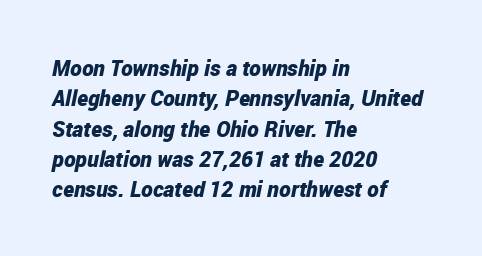
{"italic": "yes", "lean": "right", "slant_degrees": 12, "bold": "yes", "underline": "no", "align": "left", "line_spacing": "normal", "line_spacing_ratio": 1.38, "letter_spacing": "normal", "letter_spacing_em": 0.0, "glyph_px": 22}
